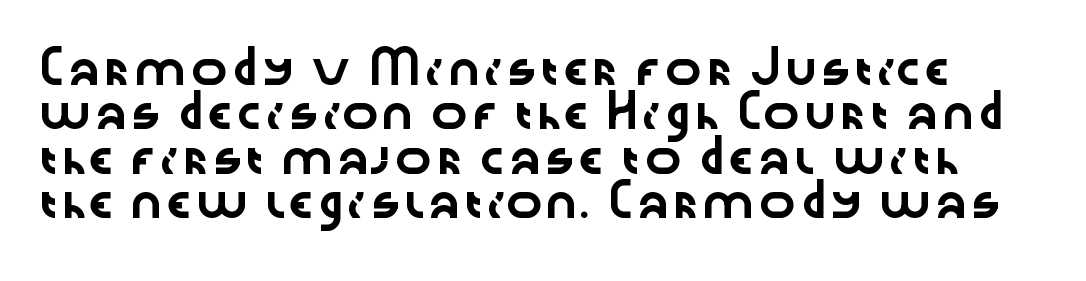
The image shows 31 px wide sans-serif type, upright; set normal line spacing (1.43x), normal letter spacing, not underlined; low stroke contrast and a medium x-height.
